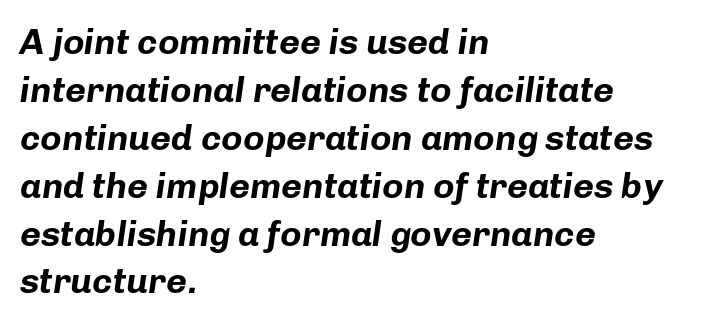
{"italic": "yes", "lean": "right", "slant_degrees": 8, "bold": "yes", "weight": "bold", "width": "normal", "stroke_contrast": "low", "x_height": "medium", "monospaced": "no", "underline": "no", "align": "left", "line_spacing": "normal", "line_spacing_ratio": 1.33, "letter_spacing": "normal", "letter_spacing_em": 0.0, "glyph_px": 36}
